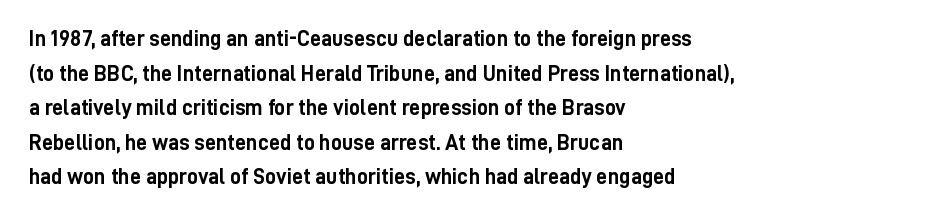
Q: Is the text bold? A: Yes.
Q: Is the text italic (slanted)? A: No, it is upright.
Q: Is the text underlined? A: No.
Q: How is the paragraph aligned? A: Left-aligned.
Q: Is the spacing between letters normal or unusually wide? A: Normal.
Q: Is the spacing between lines tight, normal or loose? A: Normal.
